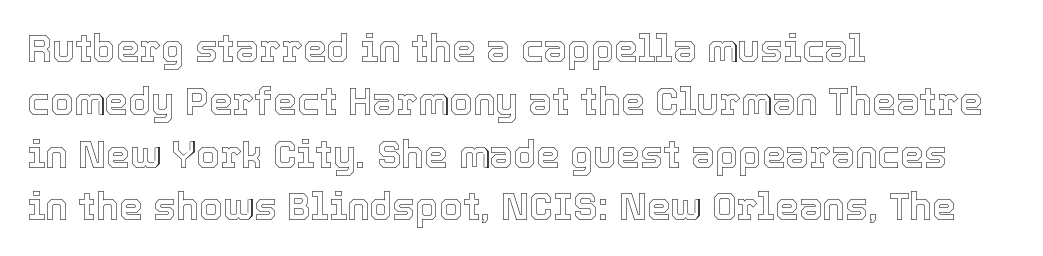
The image shows 38 px text type, upright; set left-aligned, normal line spacing (1.39x), normal letter spacing, not underlined; a medium x-height.
